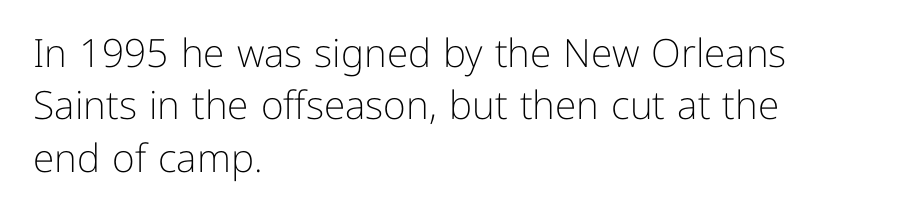
{"serif": "no", "italic": "no", "bold": "no", "weight": "light", "width": "normal", "stroke_contrast": "low", "x_height": "medium", "monospaced": "no", "underline": "no", "align": "left", "line_spacing": "normal", "line_spacing_ratio": 1.34, "letter_spacing": "normal", "letter_spacing_em": 0.0, "glyph_px": 39}
